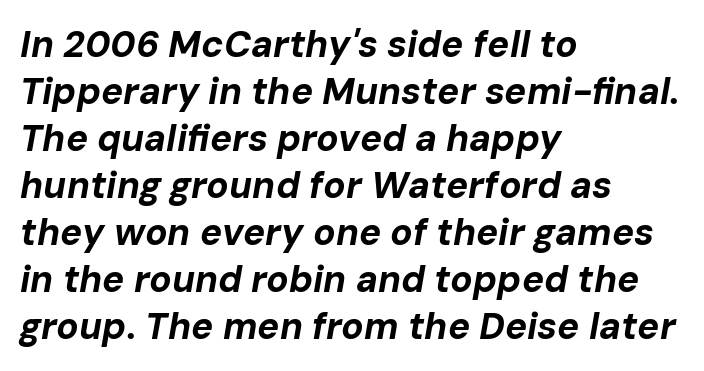
The image shows 37 px bold type, italic (leaning right); set left-aligned, normal line spacing (1.27x), normal letter spacing, not underlined; low stroke contrast and a medium x-height.
